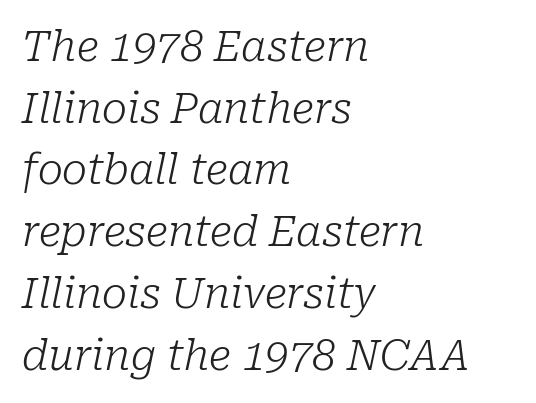
The image shows 42 px light serif type, italic (leaning right); set left-aligned, normal line spacing (1.47x), normal letter spacing, not underlined; low stroke contrast and a medium x-height.
